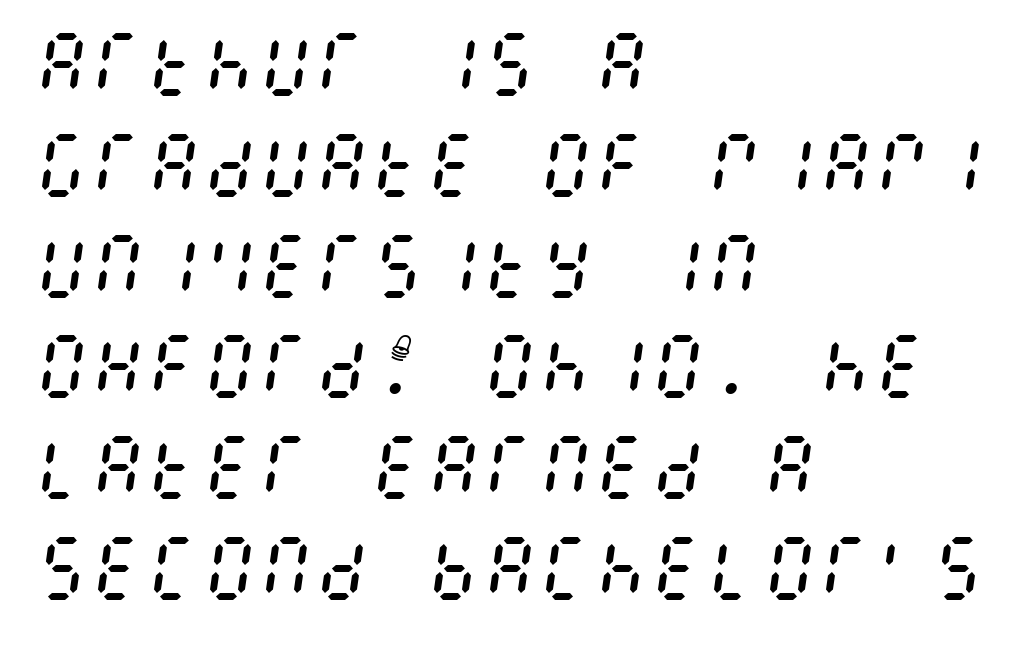
The axis of the letterforms is tilted away from vertical. Nobody drew a line under any word here. Weight: in the light-to-regular range. The rendering uses a moderate line-height, typical for paragraphs.
